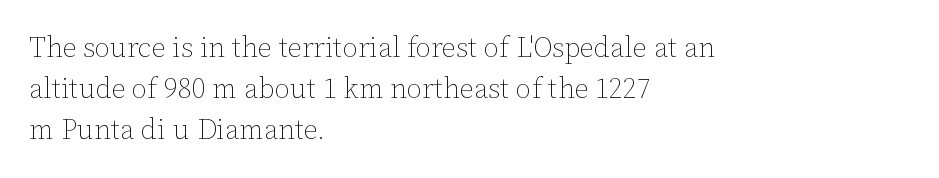
Letters have the restrained weight of plain body copy at most. The type sits square on the baseline with zero lean. A typesetter would call this proportional, since set widths differ per character. This rendering uses left alignment, leaving the right contour irregular. How would I describe the line gaps? Plain and ordinary. Words appear dense and cohesive because spacing is normal.
